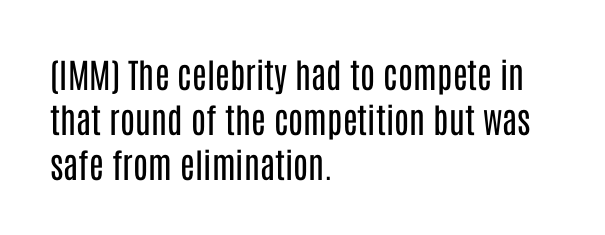
Caption: face not bold, strokes unweighted. Reading down the column, the eye jumps a familiar distance to each next line. These lines are composed in type without serifs. Italic? Not at all — the glyphs are vertical.
